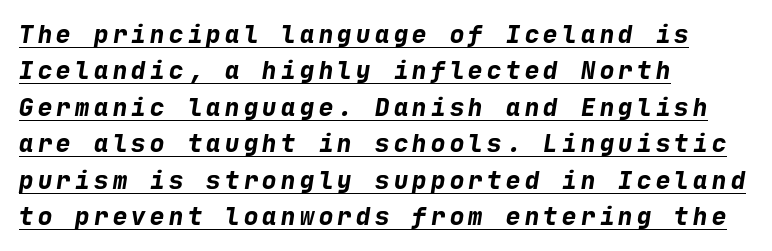
{"bold": "yes", "underline": "yes", "align": "left", "line_spacing": "normal", "line_spacing_ratio": 1.52, "glyph_px": 24}
